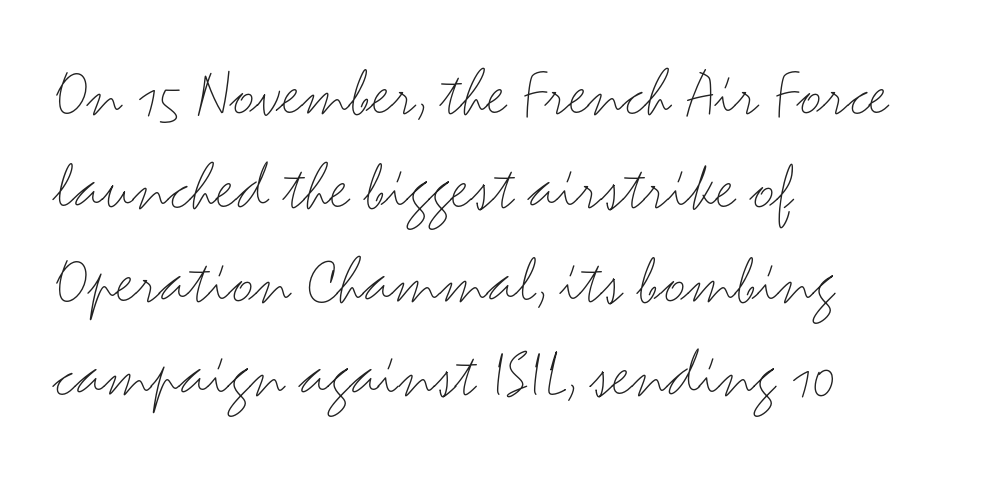
Q: Is the text bold? A: No.
Q: Is the text italic (slanted)? A: Yes.
Q: Is the typeface a serif or a sans-serif typeface? A: Sans-serif.
Q: Is the text underlined? A: No.
Q: How is the paragraph aligned? A: Left-aligned.
Q: Is the spacing between letters normal or unusually wide? A: Normal.
Q: Is the spacing between lines tight, normal or loose? A: Normal.
Q: Width (condensed, normal, or wide)? A: Wide.
Q: Stroke contrast? A: Medium.
Q: x-height? A: Small.
Q: Monospaced? A: No.
